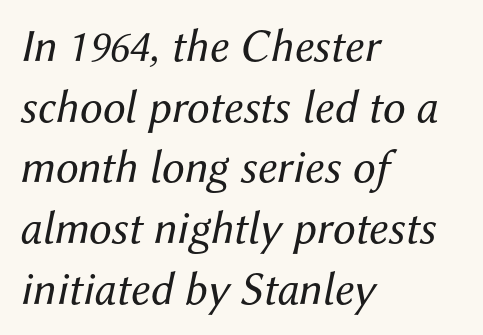
{"italic": "yes", "lean": "right", "slant_degrees": 12, "bold": "no", "weight": "regular", "width": "normal", "stroke_contrast": "medium", "x_height": "medium", "monospaced": "no", "underline": "no", "align": "left", "line_spacing": "normal", "line_spacing_ratio": 1.32, "letter_spacing": "normal", "letter_spacing_em": 0.0, "glyph_px": 46}
